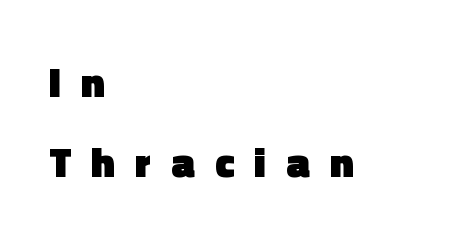
Q: Is the text bold? A: Yes.
Q: Is the text italic (slanted)? A: No, it is upright.
Q: Is the typeface a serif or a sans-serif typeface? A: Sans-serif.
Q: Is the text underlined? A: No.
Q: How is the paragraph aligned? A: Left-aligned.
Q: Is the spacing between letters normal or unusually wide? A: Unusually wide.
Q: Is the spacing between lines tight, normal or loose? A: Loose.
Q: Width (condensed, normal, or wide)? A: Normal.
Q: x-height? A: Medium.
Q: Monospaced? A: No.
